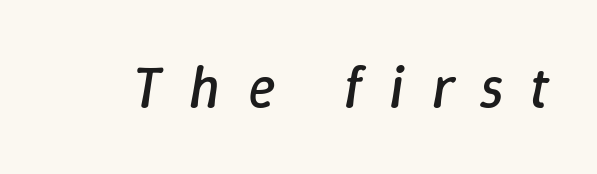
{"italic": "yes", "lean": "right", "slant_degrees": 9, "bold": "no", "weight": "regular", "width": "normal", "stroke_contrast": "low", "x_height": "medium", "monospaced": "no", "underline": "no", "letter_spacing": "wide", "letter_spacing_em": 0.47, "glyph_px": 58}
